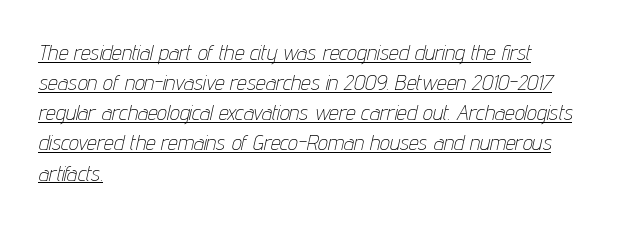
Q: Is the text bold? A: No.
Q: Is the text italic (slanted)? A: Yes, it leans right by about 12 degrees.
Q: Is the text underlined? A: Yes.
Q: How is the paragraph aligned? A: Left-aligned.
Q: Is the spacing between letters normal or unusually wide? A: Normal.
Q: Is the spacing between lines tight, normal or loose? A: Normal.
